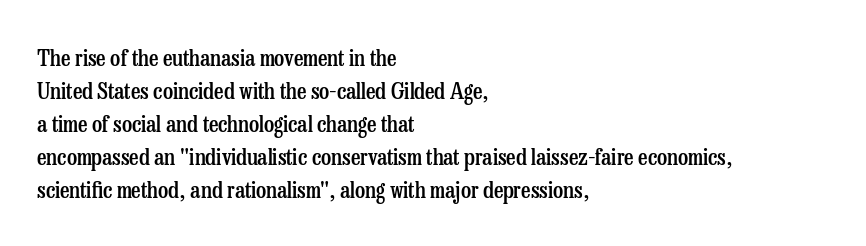
Default kerning and tracking; the words read as compact shapes. Quick note: interline space is typical. This rendering features lettering with no underline. Left-aligned paragraph, ragged on the right. The strokes are fattened partway — semibold, not bold. Italic: no, the glyphs are upright roman.
